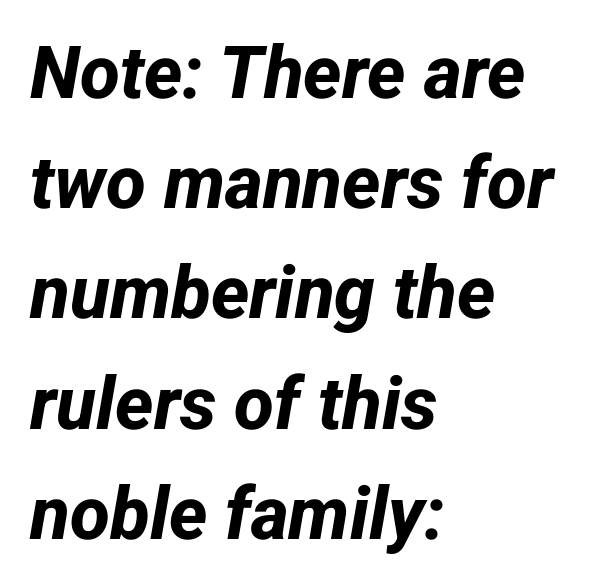
Letters rest on an invisible, unmarked baseline. Notice how the passage keeps a crisp vertical edge on the left only. The face used here is a sans, in the tradition of grotesques and geometrics. Heavy, bold letterforms. Characters follow at the spacing the type designer built in.
